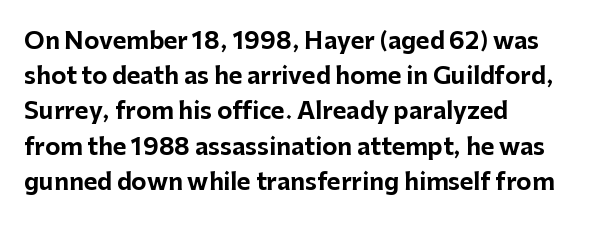
The image shows 23 px bold type, upright; set left-aligned, normal line spacing (1.53x), normal letter spacing, not underlined.
